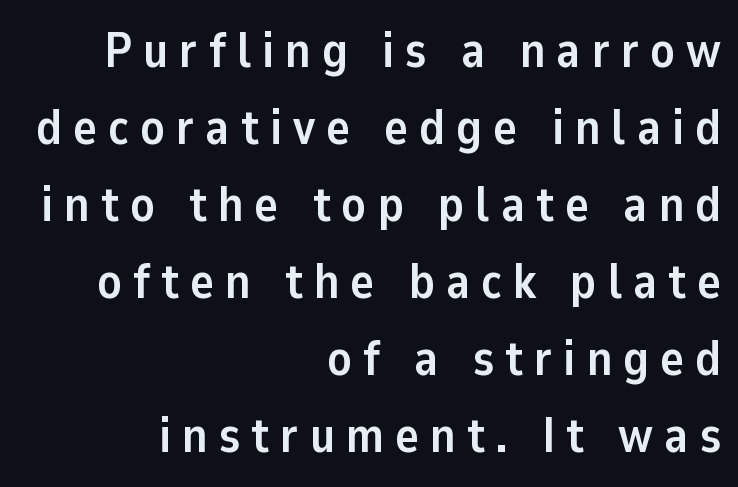
The image shows 49 px semibold sans-serif type, upright; set right-aligned, normal line spacing (1.57x), unusually wide letter spacing (+0.23 em), not underlined; low stroke contrast and a medium x-height.
